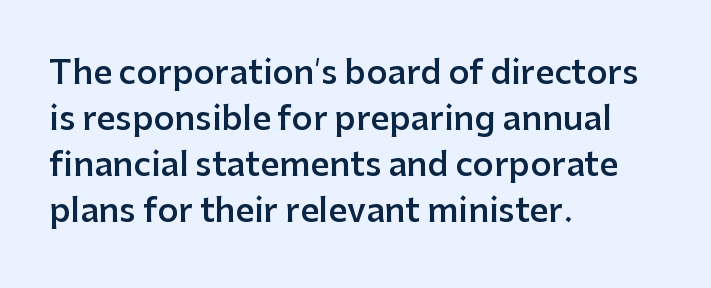
Q: Is the text bold? A: Semi-bold.
Q: Is the text italic (slanted)? A: No, it is upright.
Q: Is the typeface a serif or a sans-serif typeface? A: Sans-serif.
Q: Is the text underlined? A: No.
Q: How is the paragraph aligned? A: Left-aligned.
Q: Is the spacing between letters normal or unusually wide? A: Normal.
Q: Is the spacing between lines tight, normal or loose? A: Normal.
Q: Width (condensed, normal, or wide)? A: Normal.
Q: Stroke contrast? A: Low.
Q: x-height? A: Medium.
Q: Monospaced? A: No.
